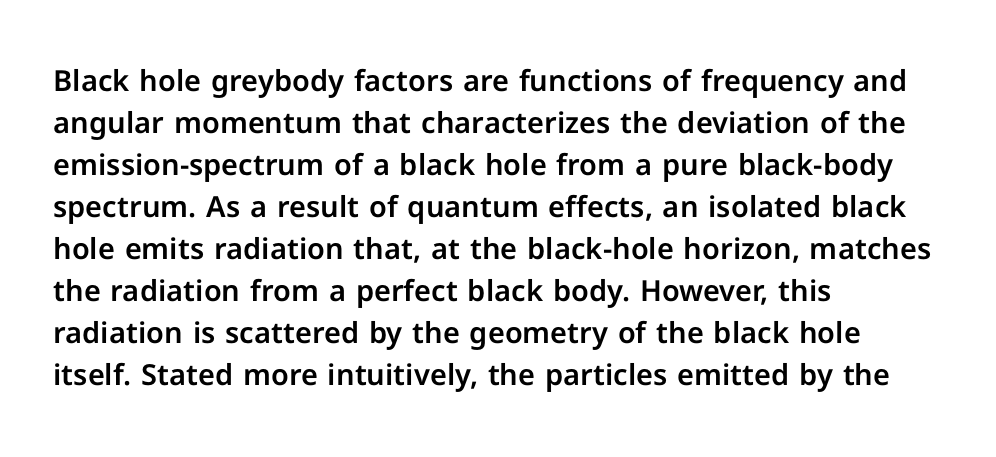
Glance below the letters and you will spot only blank space. This sample keeps an unexceptional amount of space between lines. The letters sit at their default tracking, neither squeezed nor spread. Serif or sans? Sans — the stroke terminals are bare. Varying glyph widths throughout — classic text-font behaviour. The font's upright variant was chosen for this text.
